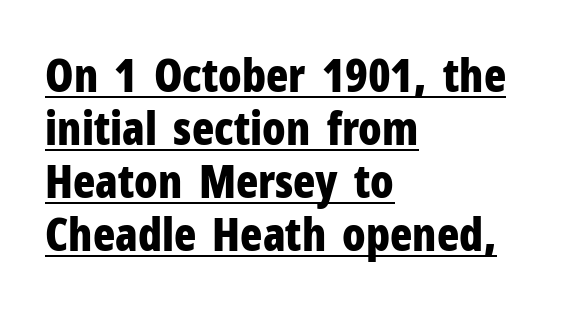
Tall strokes in this sample are plumb rather than angled. The face used here is rendered with its standard letterfit. The lines are quadded left. A continuous stroke trails under the words, as in a hyperlink. The space between consecutive lines is stingy.
